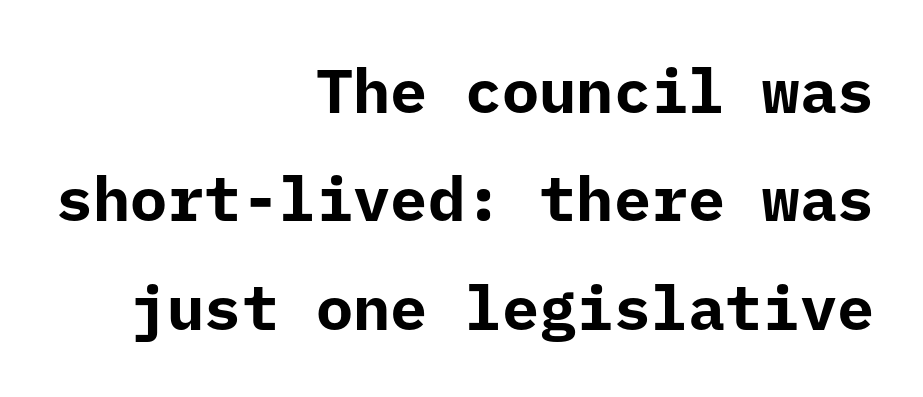
{"serif": "no", "italic": "no", "bold": "yes", "weight": "bold", "width": "normal", "stroke_contrast": "low", "x_height": "medium", "monospaced": "yes", "underline": "no", "align": "right", "line_spacing_ratio": 1.75, "letter_spacing": "normal", "letter_spacing_em": 0.0, "glyph_px": 62}
